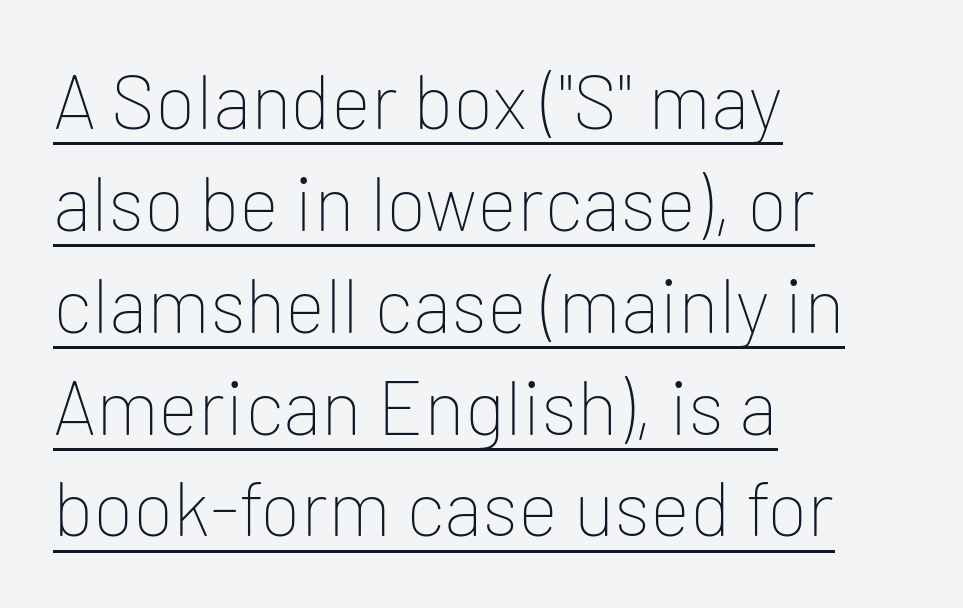
Q: Is the text bold? A: No.
Q: Is the text italic (slanted)? A: No, it is upright.
Q: Is the typeface a serif or a sans-serif typeface? A: Sans-serif.
Q: Is the text underlined? A: Yes.
Q: How is the paragraph aligned? A: Left-aligned.
Q: Is the spacing between letters normal or unusually wide? A: Normal.
Q: Is the spacing between lines tight, normal or loose? A: Normal.
Q: Width (condensed, normal, or wide)? A: Normal.
Q: Stroke contrast? A: Low.
Q: x-height? A: Medium.
Q: Monospaced? A: No.
